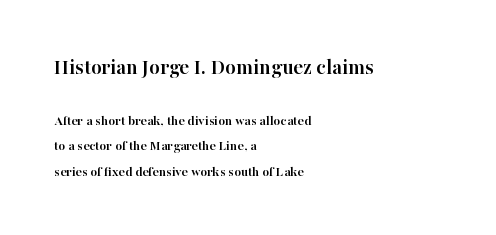
{"italic": "no", "bold": "yes", "underline": "no", "align": "left", "line_spacing_ratio": 1.82, "letter_spacing": "normal", "letter_spacing_em": 0.0, "larger_block": "first", "size_ratio": 1.57, "glyph_px": 22}
